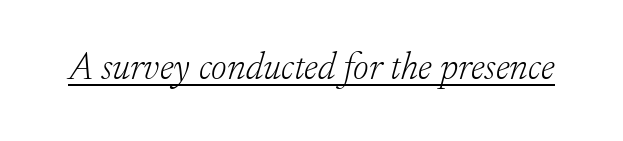
{"serif": "yes", "italic": "yes", "lean": "right", "slant_degrees": 17, "bold": "no", "weight": "light", "width": "normal", "stroke_contrast": "low", "x_height": "small", "monospaced": "no", "underline": "yes", "letter_spacing": "normal", "letter_spacing_em": 0.0, "glyph_px": 38}
